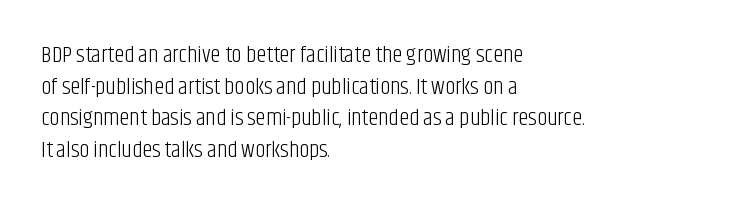
A roman cut, with each character standing at attention. Line spacing here is normal. The text block is weighted toward the left margin, trailing off unevenly rightward. Lines of text with bare space underneath. Nothing unusual about the tracking: characters are spaced as the font intends. A quiet, ordinary-to-light weight characterises the typeface.
